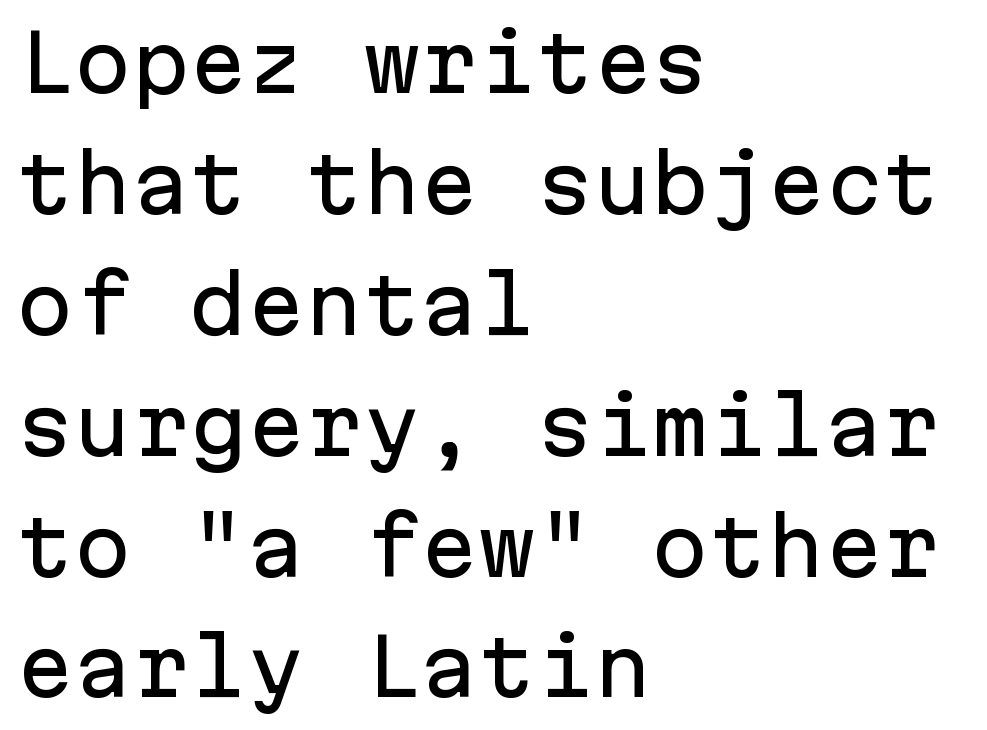
The image shows 77 px sans-serif type, upright, monospaced; set left-aligned, normal line spacing (1.57x), normal letter spacing, not underlined; low stroke contrast and a medium x-height.
